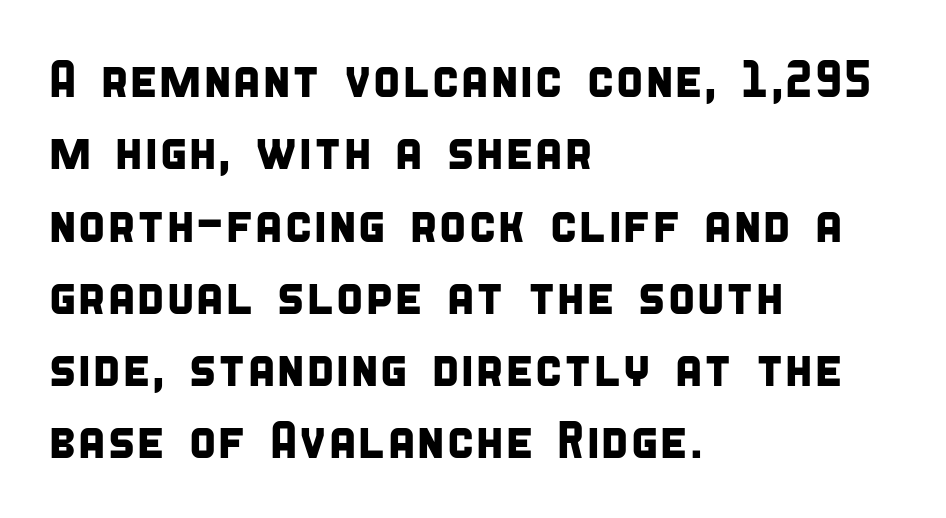
A bare baseline throughout the passage. The rag falls on the right side of this text block. The font family rendered here belongs to the sans-serif group. Line spacing here is normal.
